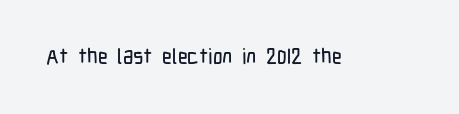
Every character sits straight up, as roman type does. The string is rendered with underlining switched off. Students, note that the glyphs here touch the page at normal intervals.
